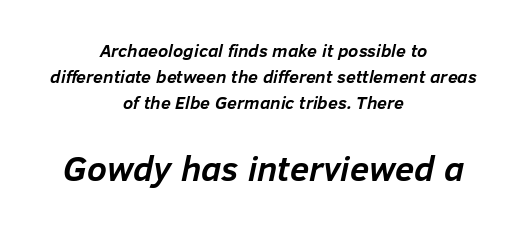
Notice how the stems are inclined rather than vertical — that's the hallmark of italics. Horizontal bands of white between lines are of average thickness. A full-strength bold gives these letters their thick strokes. Rule under the text: the space is simply empty. Note the varied advance widths — an 'i' is clearly narrower than an 'm'. These two chunks differ in scale, with the bottom chunk taking the larger measure.
